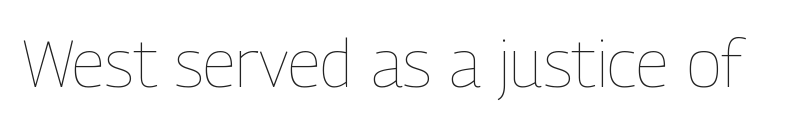
Note the varied advance widths — an 'i' is clearly narrower than an 'm'. Tall strokes in this sample are plumb rather than angled. Quick note: underline off. Ink coverage per letter is moderate at most.
